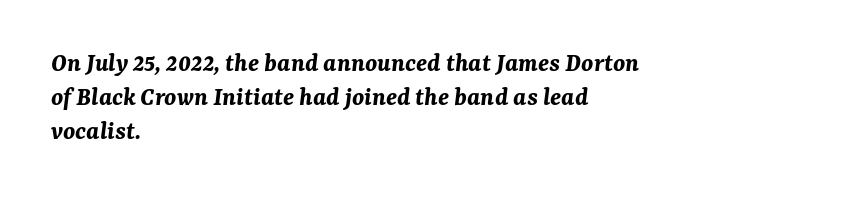
The image shows 27 px bold type, italic (leaning right); set left-aligned, normal line spacing (1.26x), normal letter spacing, not underlined.
